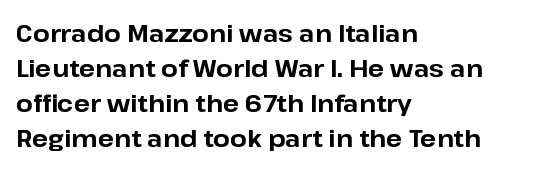
Q: Is the text bold? A: Yes.
Q: Is the text italic (slanted)? A: No, it is upright.
Q: Is the text underlined? A: No.
Q: How is the paragraph aligned? A: Left-aligned.
Q: Is the spacing between letters normal or unusually wide? A: Normal.
Q: Is the spacing between lines tight, normal or loose? A: Normal.
